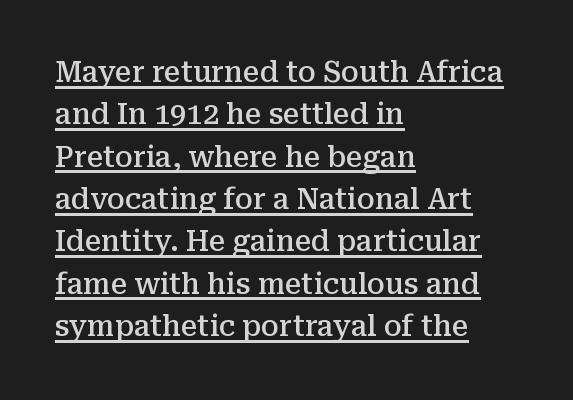
Q: Is the text bold? A: Semi-bold.
Q: Is the text italic (slanted)? A: No, it is upright.
Q: Is the typeface a serif or a sans-serif typeface? A: Serif.
Q: Is the text underlined? A: Yes.
Q: How is the paragraph aligned? A: Left-aligned.
Q: Is the spacing between letters normal or unusually wide? A: Normal.
Q: Is the spacing between lines tight, normal or loose? A: Normal.
Q: Width (condensed, normal, or wide)? A: Normal.
Q: Stroke contrast? A: Medium.
Q: x-height? A: Medium.
Q: Monospaced? A: No.
